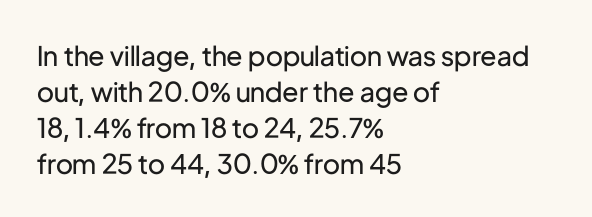
{"italic": "no", "bold": "no", "underline": "no", "align": "left", "line_spacing": "normal", "line_spacing_ratio": 1.33, "letter_spacing": "normal", "letter_spacing_em": 0.0, "glyph_px": 27}
